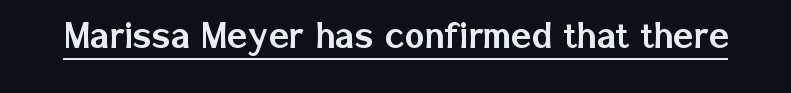
{"serif": "no", "italic": "no", "width": "normal", "stroke_contrast": "low", "x_height": "medium", "monospaced": "no", "underline": "yes", "letter_spacing": "normal", "letter_spacing_em": 0.0, "glyph_px": 42}
